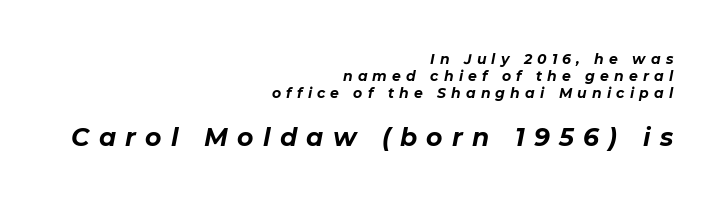
Q: Is the text bold? A: Yes.
Q: Is the text italic (slanted)? A: Yes, it leans right by about 11 degrees.
Q: Is the text underlined? A: No.
Q: How is the paragraph aligned? A: Right-aligned.
Q: Is the spacing between letters normal or unusually wide? A: Unusually wide.
Q: Which block of text is set in a larger size, the first (top) or the second (bottom)? A: The second (bottom) one.
